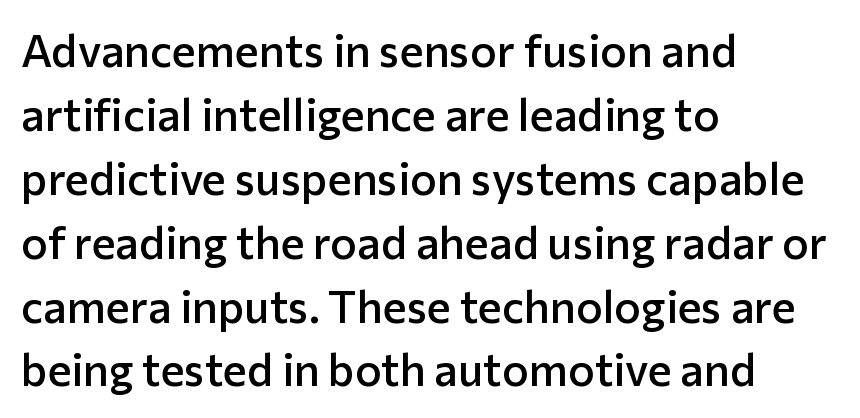
The image shows 45 px semibold sans-serif type, upright; set left-aligned, normal line spacing (1.42x), normal letter spacing, not underlined; low stroke contrast and a medium x-height.
